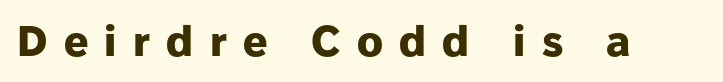
Q: Is the text bold? A: Yes.
Q: Is the text italic (slanted)? A: No, it is upright.
Q: Is the typeface a serif or a sans-serif typeface? A: Sans-serif.
Q: Is the text underlined? A: No.
Q: Is the spacing between letters normal or unusually wide? A: Unusually wide.
Q: Width (condensed, normal, or wide)? A: Normal.
Q: Stroke contrast? A: Low.
Q: x-height? A: Medium.
Q: Monospaced? A: No.
